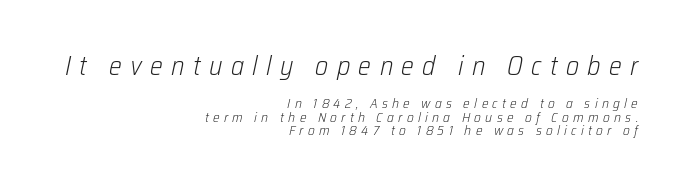
Q: Is the text bold? A: No.
Q: Is the text italic (slanted)? A: Yes, it leans right by about 12 degrees.
Q: Is the text underlined? A: No.
Q: How is the paragraph aligned? A: Right-aligned.
Q: Is the spacing between letters normal or unusually wide? A: Unusually wide.
Q: Is the spacing between lines tight, normal or loose? A: Tight.
Q: Which block of text is set in a larger size, the first (top) or the second (bottom)? A: The first (top) one.
